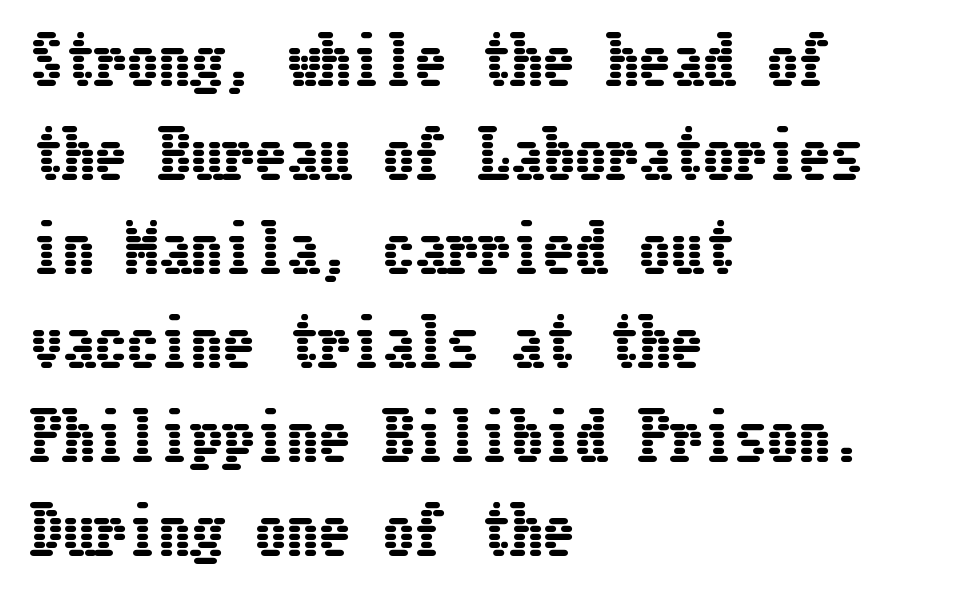
The image shows 64 px condensed type, upright; set left-aligned, normal line spacing (1.47x), normal letter spacing, not underlined; low stroke contrast and a medium x-height.
